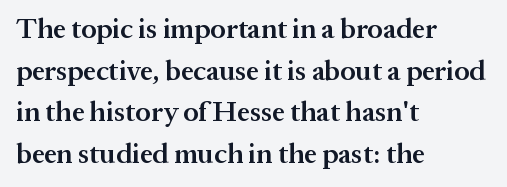
Alignment: flush left. Ordinary non-slanted type is in use. A clean baseline with only descenders dipping below it. Looks like regular typesetting: each glyph gets only the width it needs. Each glyph is drawn with semibold strokes, heavier than normal yet not fully bold. Observe the serifs anchoring each vertical stroke in this sample.
